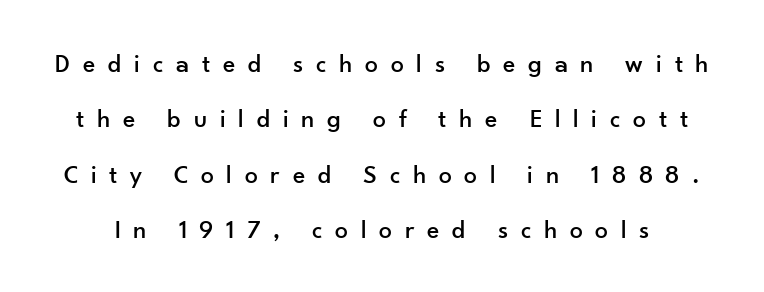
Q: Is the text italic (slanted)? A: No, it is upright.
Q: Is the text underlined? A: No.
Q: Is the spacing between letters normal or unusually wide? A: Unusually wide.
Q: Is the spacing between lines tight, normal or loose? A: Loose.
